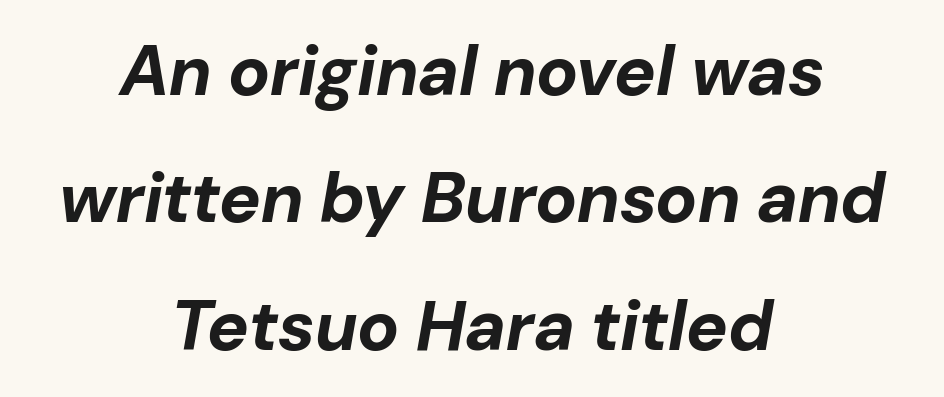
{"italic": "yes", "lean": "right", "slant_degrees": 10, "bold": "yes", "weight": "bold", "width": "normal", "stroke_contrast": "low", "x_height": "medium", "monospaced": "no", "underline": "no", "align": "center", "line_spacing_ratio": 1.82, "letter_spacing": "normal", "letter_spacing_em": 0.0, "glyph_px": 70}
